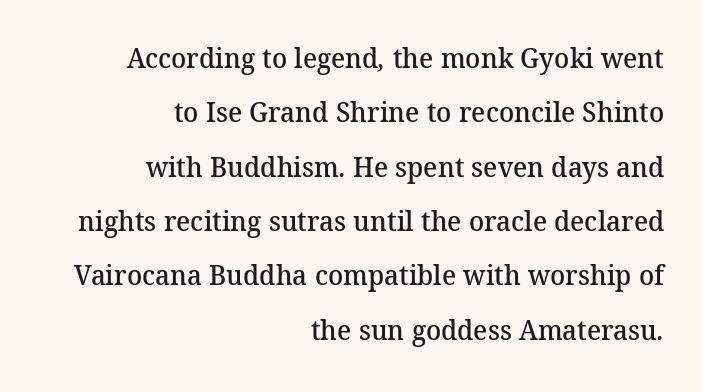
All the whitespace from short lines collects on the left. The space directly below the letters is spotless. Summary of weight: moderately heavy, a semibold. The tracking reads as untouched default to a designer's eye.
